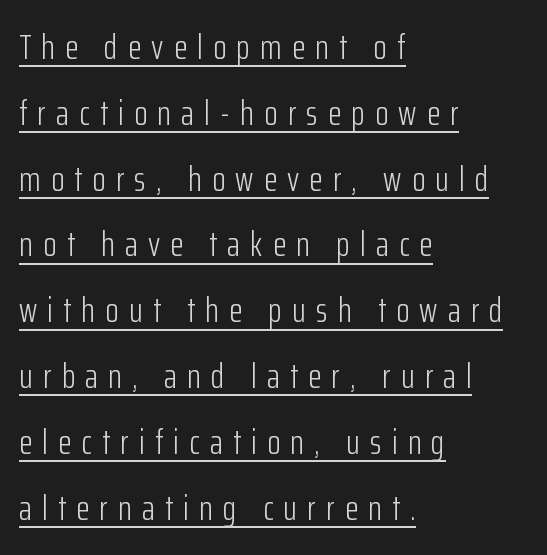
Every word sits above its own underline. Serif or sans? Sans — the stroke terminals are bare. A light-to-regular cut is what we see here. The specimen reads as upright at a glance. Think of a printed novel: that variable character pitch is what you see here.
